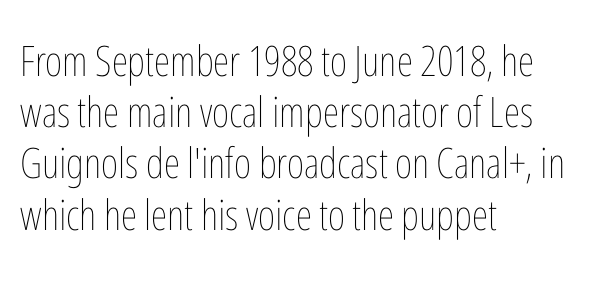
Q: Is the text bold? A: No.
Q: Is the text italic (slanted)? A: No, it is upright.
Q: Is the text underlined? A: No.
Q: How is the paragraph aligned? A: Left-aligned.
Q: Is the spacing between letters normal or unusually wide? A: Normal.
Q: Width (condensed, normal, or wide)? A: Condensed.
Q: Stroke contrast? A: Low.
Q: x-height? A: Medium.
Q: Monospaced? A: No.
